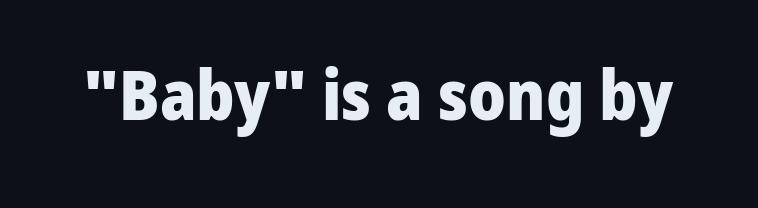
Tall strokes in this sample are plumb rather than angled. Does extra space separate the letters? No, they use regular spacing. The rendering uses natural spacing where letterforms have individual widths. Any mark beneath the type? The region is blank.
